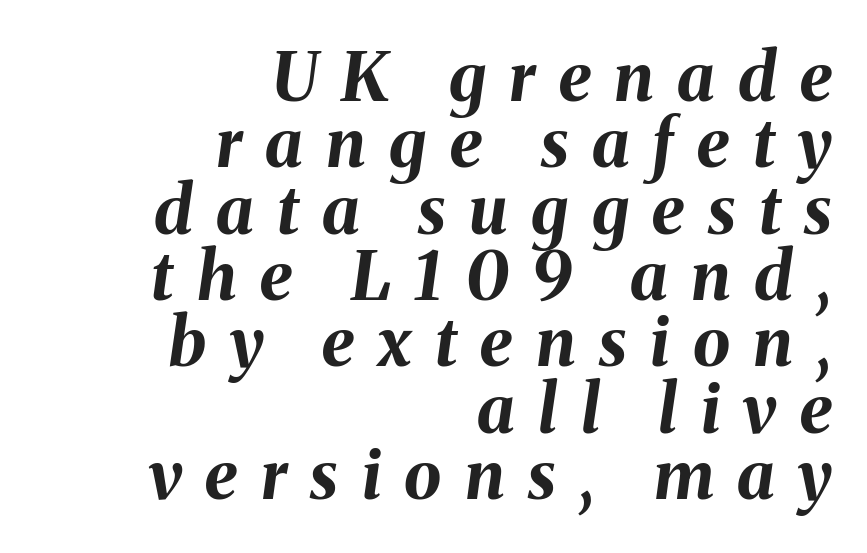
Emphasis-style slanted type is in use. Each letter keeps its own natural width here, so spacing adapts to shape. The passage shown is emphatically bold. Has an underline been added? It has not.
